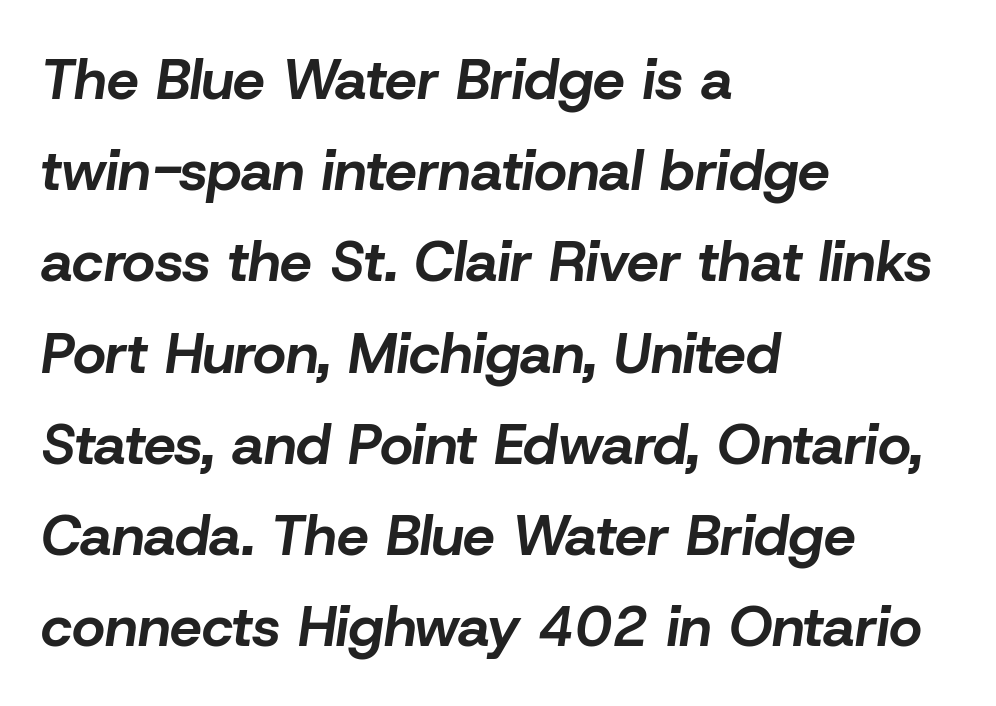
The image shows 57 px bold type, italic (leaning right); set left-aligned, normal line spacing (1.6x), normal letter spacing, not underlined; low stroke contrast and a medium x-height.
